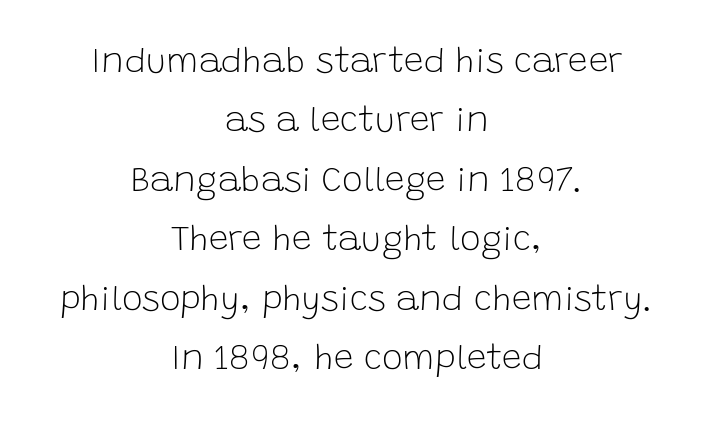
The image shows 35 px light sans-serif type, upright; set centered, normal line spacing (1.7x), normal letter spacing, not underlined; low stroke contrast and a large x-height.
